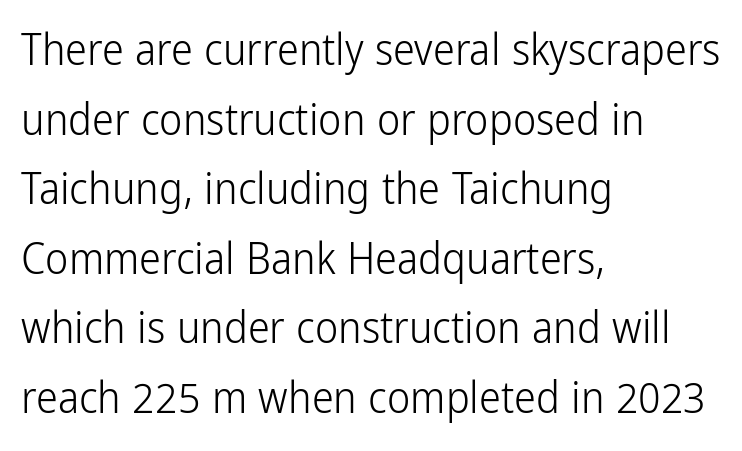
{"serif": "no", "italic": "no", "bold": "no", "weight": "light", "width": "condensed", "stroke_contrast": "low", "x_height": "medium", "monospaced": "no", "underline": "no", "align": "left", "line_spacing": "normal", "line_spacing_ratio": 1.58, "letter_spacing": "normal", "letter_spacing_em": 0.0, "glyph_px": 44}
